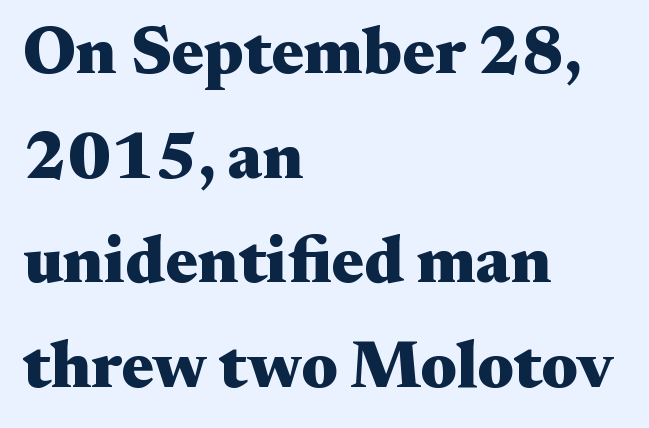
Q: Is the text bold? A: Yes.
Q: Is the text italic (slanted)? A: No, it is upright.
Q: Is the typeface a serif or a sans-serif typeface? A: Serif.
Q: Is the text underlined? A: No.
Q: How is the paragraph aligned? A: Left-aligned.
Q: Is the spacing between letters normal or unusually wide? A: Normal.
Q: Is the spacing between lines tight, normal or loose? A: Normal.
Q: Width (condensed, normal, or wide)? A: Wide.
Q: Stroke contrast? A: Medium.
Q: x-height? A: Small.
Q: Monospaced? A: No.
